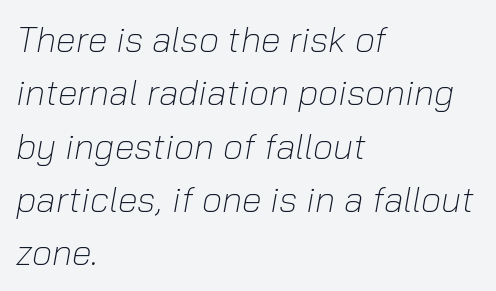
{"italic": "yes", "lean": "right", "slant_degrees": 10, "bold": "no", "weight": "light", "width": "normal", "stroke_contrast": "low", "x_height": "medium", "monospaced": "no", "underline": "no", "align": "left", "line_spacing": "normal", "line_spacing_ratio": 1.48, "letter_spacing": "normal", "letter_spacing_em": 0.0, "glyph_px": 36}
